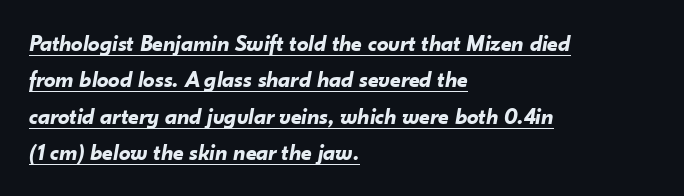
{"italic": "yes", "lean": "right", "slant_degrees": 10, "bold": "yes", "underline": "yes", "align": "left", "line_spacing": "normal", "line_spacing_ratio": 1.58, "letter_spacing": "normal", "letter_spacing_em": 0.0, "glyph_px": 23}
